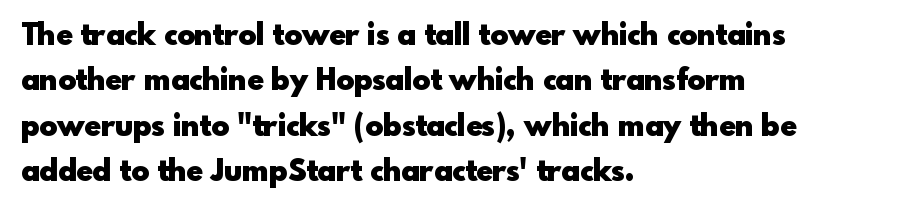
Q: Is the text bold? A: Yes.
Q: Is the text italic (slanted)? A: No, it is upright.
Q: Is the typeface a serif or a sans-serif typeface? A: Sans-serif.
Q: Is the text underlined? A: No.
Q: How is the paragraph aligned? A: Left-aligned.
Q: Is the spacing between letters normal or unusually wide? A: Normal.
Q: Is the spacing between lines tight, normal or loose? A: Normal.
Q: Width (condensed, normal, or wide)? A: Normal.
Q: x-height? A: Small.
Q: Monospaced? A: No.
